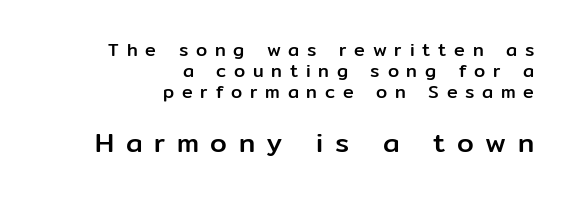
{"italic": "no", "underline": "no", "align": "right", "line_spacing_ratio": 1.18, "letter_spacing": "wide", "letter_spacing_em": 0.43, "larger_block": "second", "size_ratio": 1.5, "glyph_px": 27}
